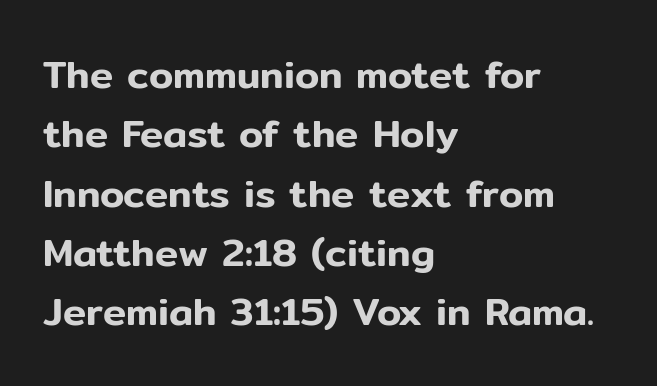
The image shows 39 px sans-serif type, upright; set left-aligned, normal line spacing (1.52x), normal letter spacing, not underlined; low stroke contrast and a medium x-height.
